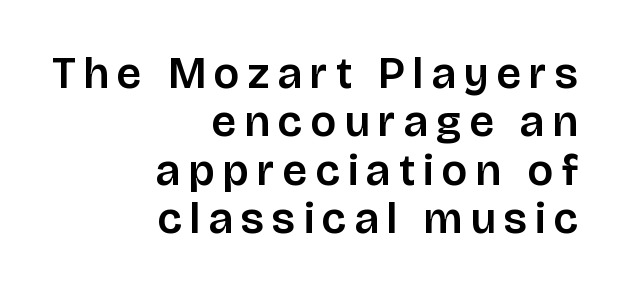
Q: Is the text italic (slanted)? A: No, it is upright.
Q: Is the typeface a serif or a sans-serif typeface? A: Sans-serif.
Q: Is the text underlined? A: No.
Q: How is the paragraph aligned? A: Right-aligned.
Q: Is the spacing between lines tight, normal or loose? A: Tight.
Q: Width (condensed, normal, or wide)? A: Normal.
Q: Stroke contrast? A: Low.
Q: x-height? A: Large.
Q: Monospaced? A: No.
